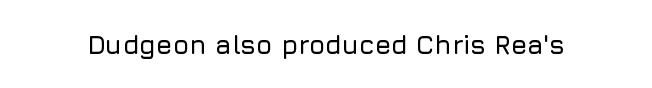
Is there any slant? The stems are plumb. Descenders are the only things crossing below the line. The line texture is even and compact thanks to regular tracking.
